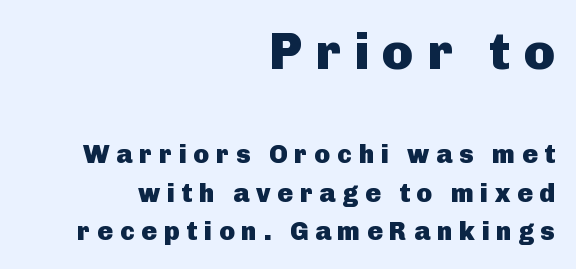
Q: Is the text bold? A: Yes.
Q: Is the text italic (slanted)? A: No, it is upright.
Q: Is the typeface a serif or a sans-serif typeface? A: Sans-serif.
Q: Is the text underlined? A: No.
Q: How is the paragraph aligned? A: Right-aligned.
Q: Is the spacing between letters normal or unusually wide? A: Unusually wide.
Q: Is the spacing between lines tight, normal or loose? A: Normal.
Q: Which block of text is set in a larger size, the first (top) or the second (bottom)? A: The first (top) one.
Q: Width (condensed, normal, or wide)? A: Normal.
Q: Stroke contrast? A: Low.
Q: x-height? A: Medium.
Q: Monospaced? A: No.
